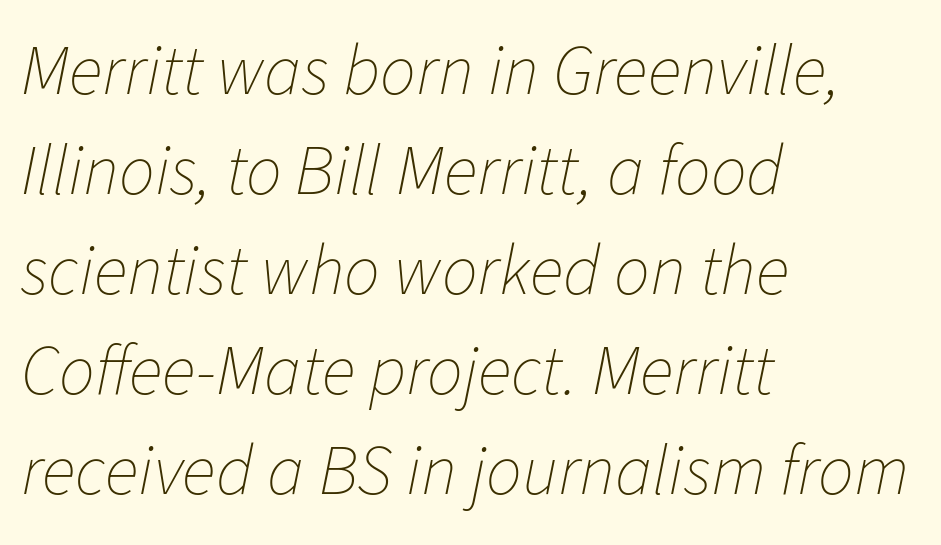
Q: Is the text bold? A: No.
Q: Is the text italic (slanted)? A: Yes, it leans right by about 11 degrees.
Q: Is the text underlined? A: No.
Q: How is the paragraph aligned? A: Left-aligned.
Q: Is the spacing between letters normal or unusually wide? A: Normal.
Q: Is the spacing between lines tight, normal or loose? A: Normal.
Q: Width (condensed, normal, or wide)? A: Normal.
Q: Stroke contrast? A: Low.
Q: x-height? A: Medium.
Q: Monospaced? A: No.
